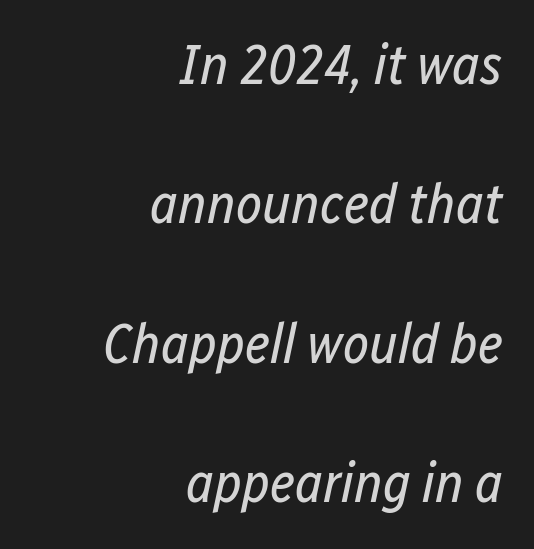
Q: Is the text bold? A: No.
Q: Is the text italic (slanted)? A: Yes, it leans right by about 12 degrees.
Q: Is the text underlined? A: No.
Q: How is the paragraph aligned? A: Right-aligned.
Q: Is the spacing between letters normal or unusually wide? A: Normal.
Q: Is the spacing between lines tight, normal or loose? A: Loose.
Q: Width (condensed, normal, or wide)? A: Condensed.
Q: Stroke contrast? A: Low.
Q: x-height? A: Medium.
Q: Monospaced? A: No.
